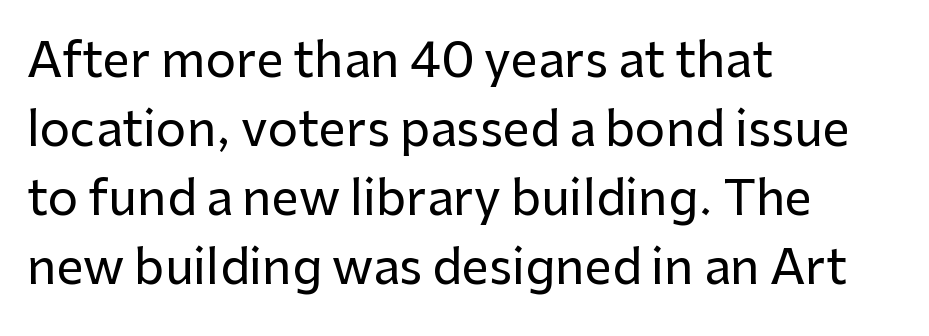
Q: Is the text italic (slanted)? A: No, it is upright.
Q: Is the typeface a serif or a sans-serif typeface? A: Sans-serif.
Q: Is the text underlined? A: No.
Q: How is the paragraph aligned? A: Left-aligned.
Q: Is the spacing between letters normal or unusually wide? A: Normal.
Q: Is the spacing between lines tight, normal or loose? A: Normal.
Q: Width (condensed, normal, or wide)? A: Normal.
Q: Stroke contrast? A: Low.
Q: x-height? A: Medium.
Q: Monospaced? A: No.
